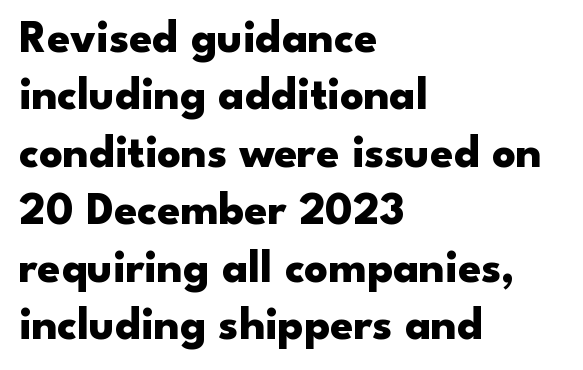
Q: Is the text bold? A: Yes.
Q: Is the text italic (slanted)? A: No, it is upright.
Q: Is the typeface a serif or a sans-serif typeface? A: Sans-serif.
Q: Is the text underlined? A: No.
Q: How is the paragraph aligned? A: Left-aligned.
Q: Is the spacing between letters normal or unusually wide? A: Normal.
Q: Is the spacing between lines tight, normal or loose? A: Normal.
Q: Width (condensed, normal, or wide)? A: Wide.
Q: Stroke contrast? A: Low.
Q: x-height? A: Small.
Q: Monospaced? A: No.
